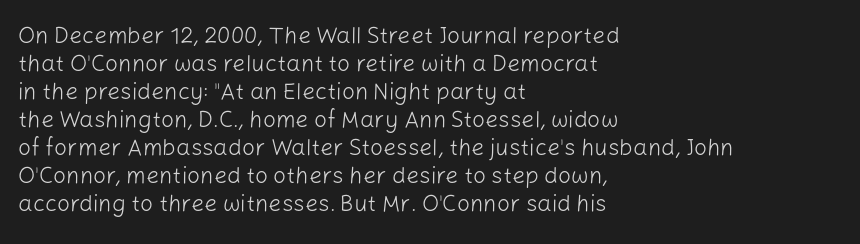
The image shows 23 px text type, upright; set left-aligned, line spacing 1.22x, normal letter spacing, not underlined.
